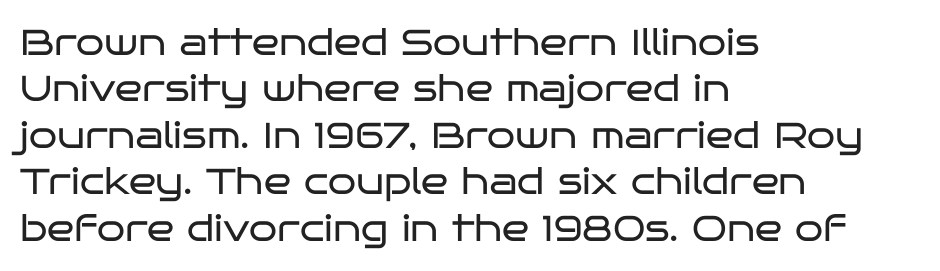
Q: Is the text bold? A: No.
Q: Is the text italic (slanted)? A: No, it is upright.
Q: Is the typeface a serif or a sans-serif typeface? A: Sans-serif.
Q: Is the text underlined? A: No.
Q: How is the paragraph aligned? A: Left-aligned.
Q: Is the spacing between letters normal or unusually wide? A: Normal.
Q: Is the spacing between lines tight, normal or loose? A: Normal.
Q: Width (condensed, normal, or wide)? A: Wide.
Q: Stroke contrast? A: Low.
Q: x-height? A: Large.
Q: Monospaced? A: No.
